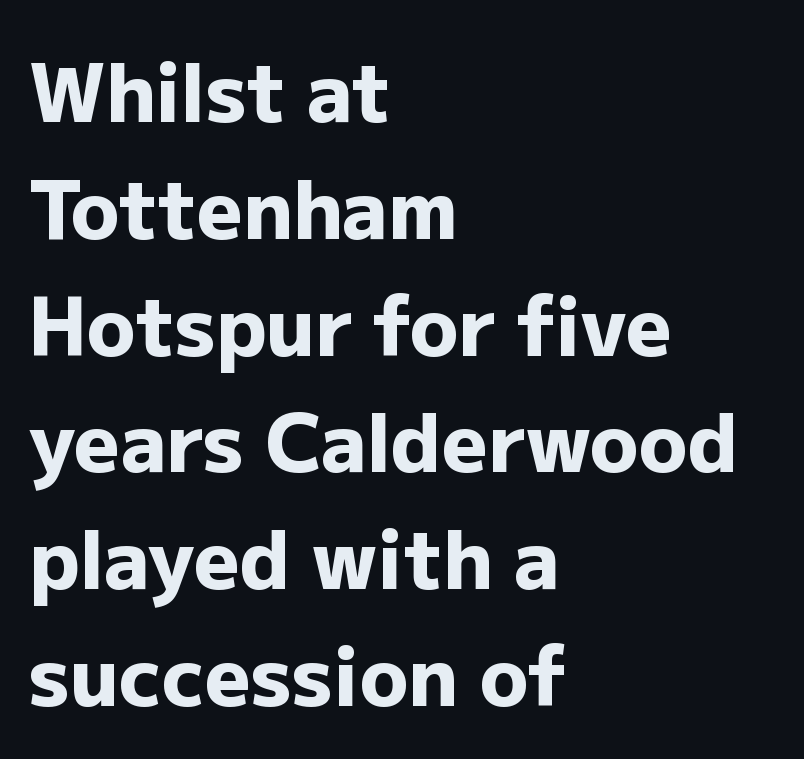
{"serif": "no", "italic": "no", "bold": "yes", "weight": "heavy", "width": "normal", "stroke_contrast": "low", "x_height": "medium", "monospaced": "no", "underline": "no", "align": "left", "line_spacing": "normal", "line_spacing_ratio": 1.46, "letter_spacing": "normal", "letter_spacing_em": 0.0, "glyph_px": 80}
